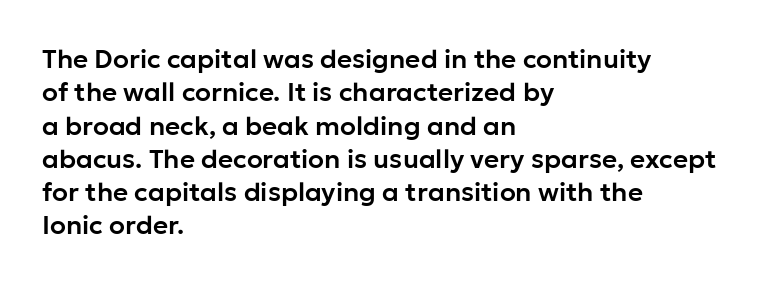
{"italic": "no", "underline": "no", "align": "left", "line_spacing": "normal", "line_spacing_ratio": 1.28, "letter_spacing": "normal", "letter_spacing_em": 0.0, "glyph_px": 26}
